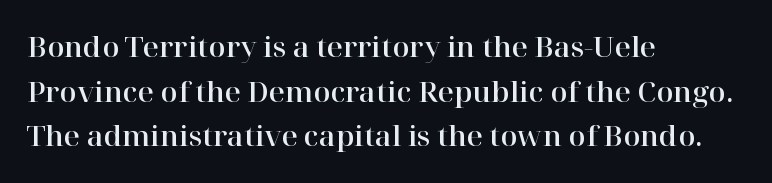
The image shows 28 px serif type, upright; set left-aligned, normal line spacing (1.59x), normal letter spacing, not underlined; high stroke contrast and a medium x-height.
